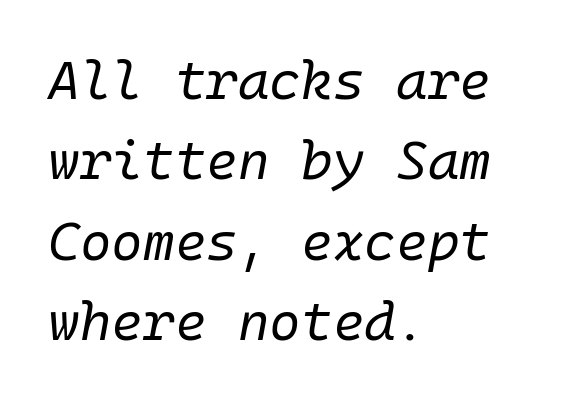
Q: Is the text bold? A: No.
Q: Is the text italic (slanted)? A: Yes, it leans right by about 10 degrees.
Q: Is the text underlined? A: No.
Q: How is the paragraph aligned? A: Left-aligned.
Q: Is the spacing between letters normal or unusually wide? A: Normal.
Q: Is the spacing between lines tight, normal or loose? A: Normal.
Q: Width (condensed, normal, or wide)? A: Normal.
Q: Stroke contrast? A: Low.
Q: x-height? A: Medium.
